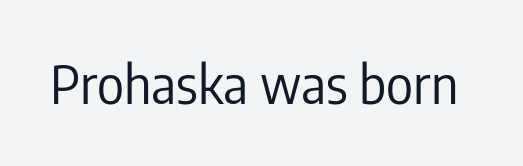
Q: Is the text bold? A: No.
Q: Is the text italic (slanted)? A: No, it is upright.
Q: Is the typeface a serif or a sans-serif typeface? A: Sans-serif.
Q: Is the text underlined? A: No.
Q: Is the spacing between letters normal or unusually wide? A: Normal.
Q: Width (condensed, normal, or wide)? A: Condensed.
Q: Stroke contrast? A: Low.
Q: x-height? A: Medium.
Q: Monospaced? A: No.
